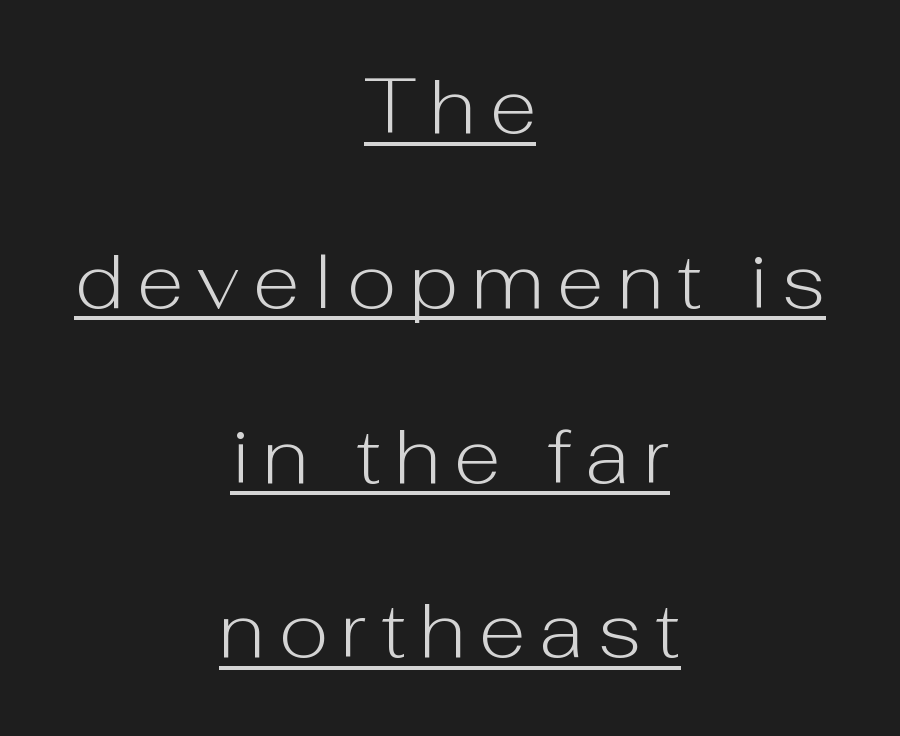
{"serif": "no", "italic": "no", "bold": "no", "weight": "light", "width": "normal", "stroke_contrast": "low", "x_height": "medium", "monospaced": "no", "underline": "yes", "align": "center", "line_spacing": "loose", "line_spacing_ratio": 2.27, "glyph_px": 77}
